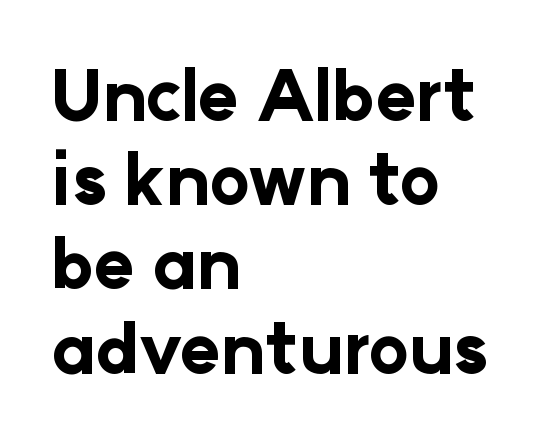
{"serif": "no", "italic": "no", "bold": "yes", "weight": "bold", "width": "normal", "stroke_contrast": "low", "x_height": "medium", "monospaced": "no", "underline": "no", "align": "left", "line_spacing_ratio": 1.22, "letter_spacing": "normal", "letter_spacing_em": 0.0, "glyph_px": 69}
